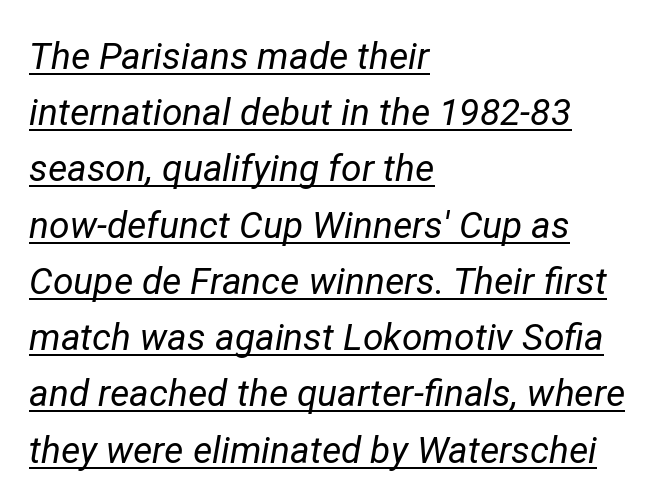
Q: Is the text bold? A: No.
Q: Is the text italic (slanted)? A: Yes, it leans right by about 12 degrees.
Q: Is the text underlined? A: Yes.
Q: How is the paragraph aligned? A: Left-aligned.
Q: Is the spacing between letters normal or unusually wide? A: Normal.
Q: Is the spacing between lines tight, normal or loose? A: Normal.
Q: Width (condensed, normal, or wide)? A: Normal.
Q: Stroke contrast? A: Low.
Q: x-height? A: Medium.
Q: Monospaced? A: No.
